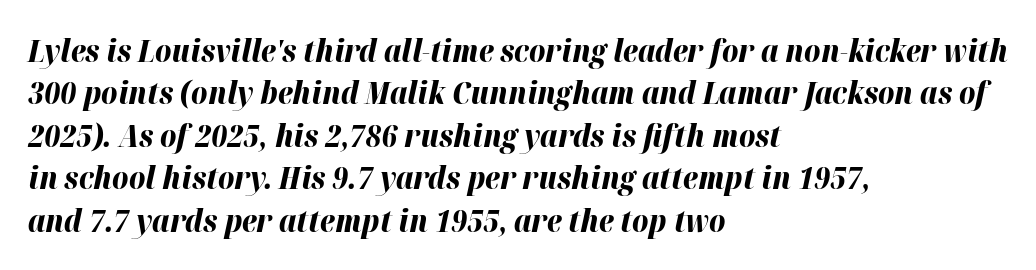
Heavy, bold letterforms. Bare-footed words on every line. A typesetter would call this proportional, since set widths differ per character. The text block is weighted toward the left margin, trailing off unevenly rightward. Short note: letters normally spaced.
